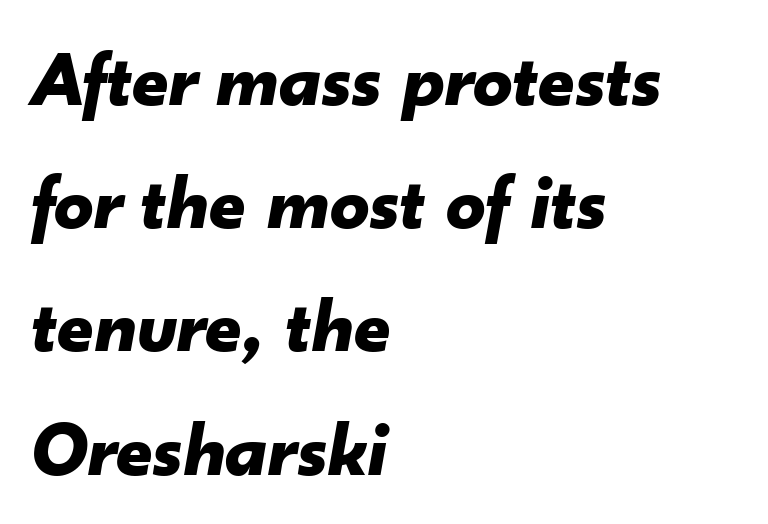
The image shows 78 px bold type, italic (leaning right); set left-aligned, normal line spacing (1.58x), normal letter spacing, not underlined; low stroke contrast and a small x-height.
